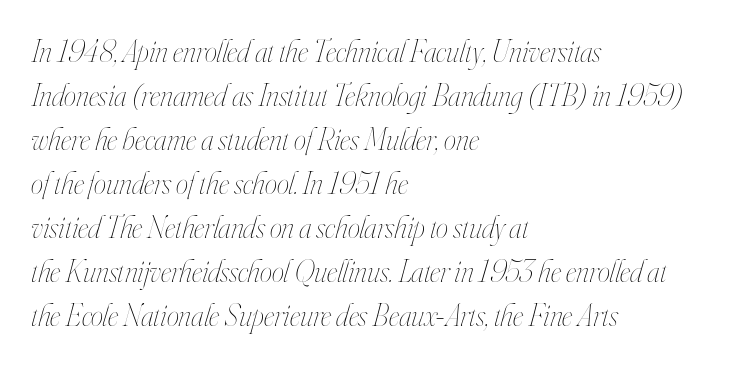
Q: Is the text bold? A: No.
Q: Is the text italic (slanted)? A: Yes, it leans right by about 16 degrees.
Q: Is the text underlined? A: No.
Q: How is the paragraph aligned? A: Left-aligned.
Q: Is the spacing between letters normal or unusually wide? A: Normal.
Q: Is the spacing between lines tight, normal or loose? A: Normal.
Q: Width (condensed, normal, or wide)? A: Condensed.
Q: Stroke contrast? A: High.
Q: x-height? A: Small.
Q: Monospaced? A: No.
